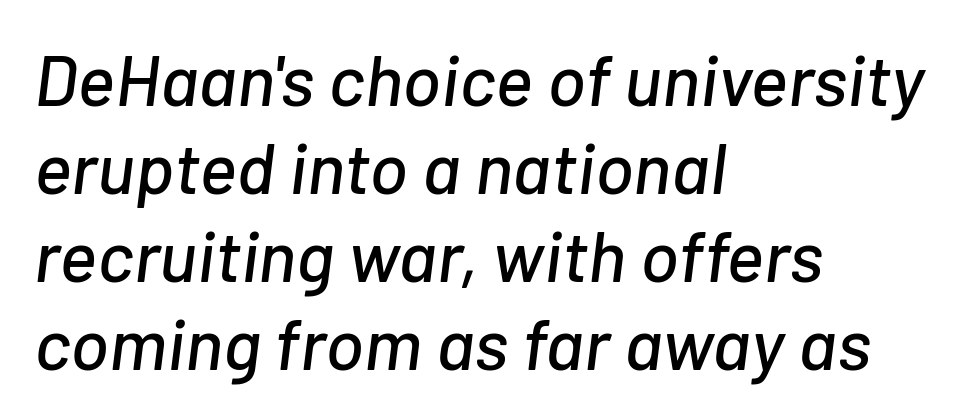
{"italic": "yes", "lean": "right", "slant_degrees": 7, "width": "normal", "stroke_contrast": "low", "x_height": "medium", "monospaced": "no", "underline": "no", "align": "left", "line_spacing_ratio": 1.22, "letter_spacing": "normal", "letter_spacing_em": 0.0, "glyph_px": 72}
